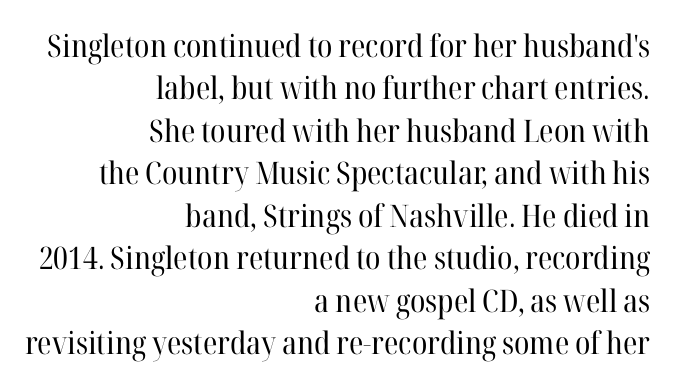
Nobody drew a line under any word here. The typesetter chose a ragged-left arrangement here. This is not heavy type; no bold has been used. These lines sit exactly where default settings would place them. Unlike italic type, these characters show no tilt at all. A typesetter would call this zero additional tracking.
